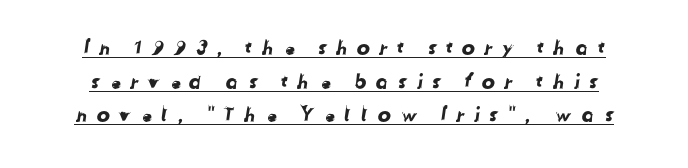
{"underline": "yes", "line_spacing": "normal", "line_spacing_ratio": 1.68, "letter_spacing": "wide", "letter_spacing_em": 0.42, "glyph_px": 20}
